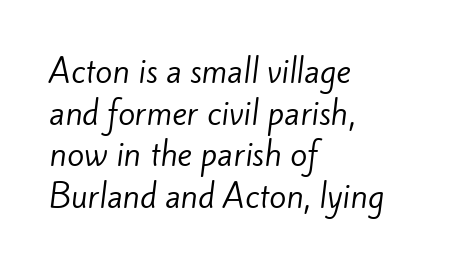
Q: Is the text bold? A: No.
Q: Is the typeface a serif or a sans-serif typeface? A: Sans-serif.
Q: Is the text underlined? A: No.
Q: How is the paragraph aligned? A: Left-aligned.
Q: Is the spacing between letters normal or unusually wide? A: Normal.
Q: Is the spacing between lines tight, normal or loose? A: Normal.
Q: Width (condensed, normal, or wide)? A: Normal.
Q: Stroke contrast? A: Low.
Q: x-height? A: Small.
Q: Monospaced? A: No.
